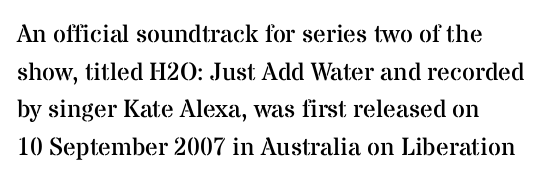
{"italic": "no", "bold": "no", "underline": "no", "align": "left", "line_spacing": "normal", "line_spacing_ratio": 1.51, "letter_spacing": "normal", "letter_spacing_em": 0.0, "glyph_px": 25}
